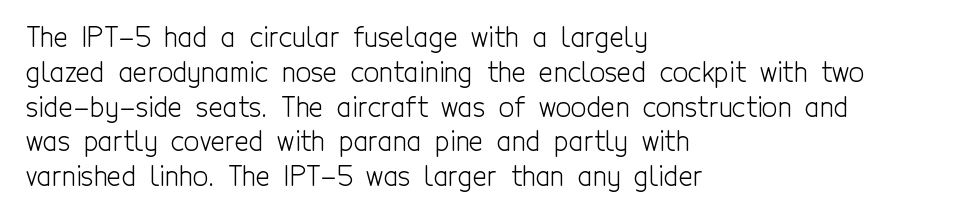
{"italic": "no", "bold": "no", "underline": "no", "align": "left", "line_spacing": "normal", "line_spacing_ratio": 1.29, "letter_spacing": "normal", "letter_spacing_em": 0.0, "glyph_px": 27}
